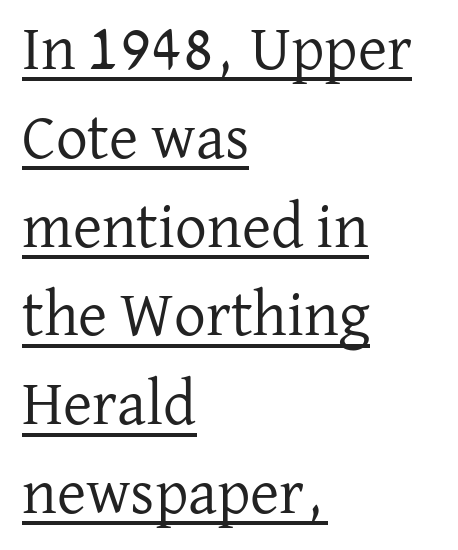
Nobody touched the tracking dial on this one. The lettering stays uniformly vertical, giving the passage a roman look. Caption: multi-line text, flush left, ragged right. On a weight scale, this lands at 450 or below.
